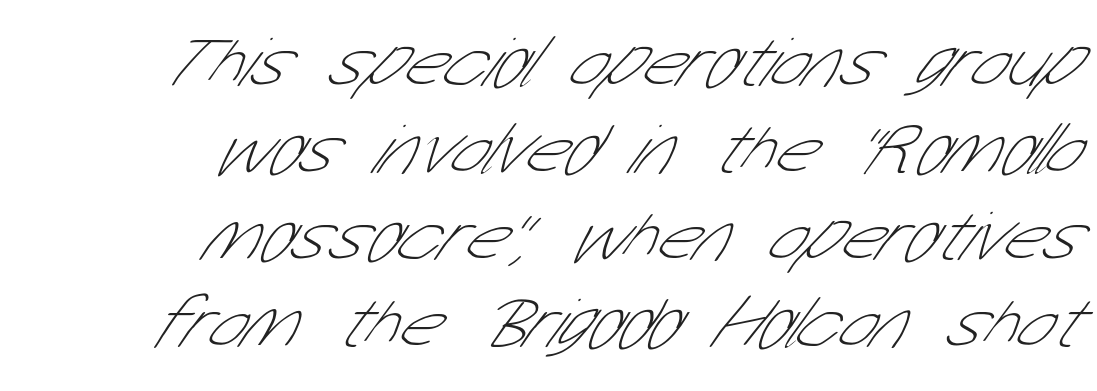
The image shows 72 px thin, condensed sans-serif type; set right-aligned, line spacing 1.21x, normal letter spacing, not underlined; low stroke contrast and a medium x-height.
